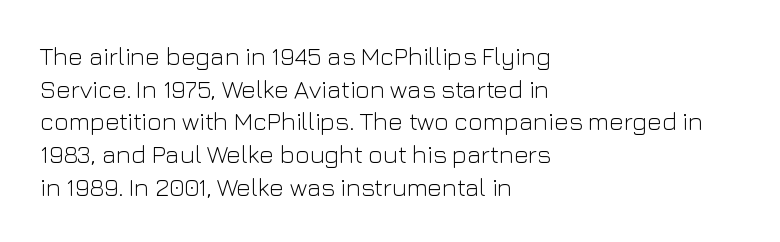
{"italic": "no", "bold": "no", "underline": "no", "align": "left", "line_spacing": "normal", "line_spacing_ratio": 1.31, "letter_spacing": "normal", "letter_spacing_em": 0.0, "glyph_px": 25}
